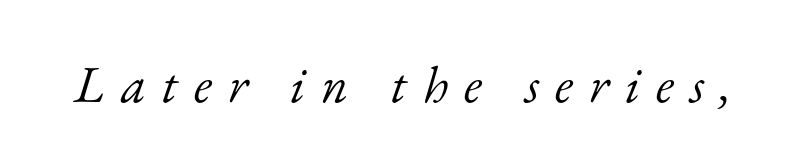
Q: Is the text bold? A: No.
Q: Is the text italic (slanted)? A: Yes, it leans right by about 17 degrees.
Q: Is the typeface a serif or a sans-serif typeface? A: Serif.
Q: Is the text underlined? A: No.
Q: Is the spacing between letters normal or unusually wide? A: Unusually wide.
Q: Width (condensed, normal, or wide)? A: Normal.
Q: Stroke contrast? A: Low.
Q: x-height? A: Small.
Q: Monospaced? A: No.
